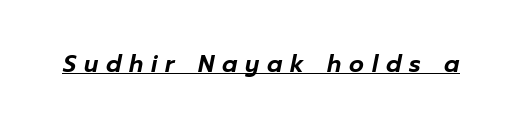
The image shows 23 px text type, italic (leaning right); set unusually wide letter spacing (+0.34 em), underlined.
